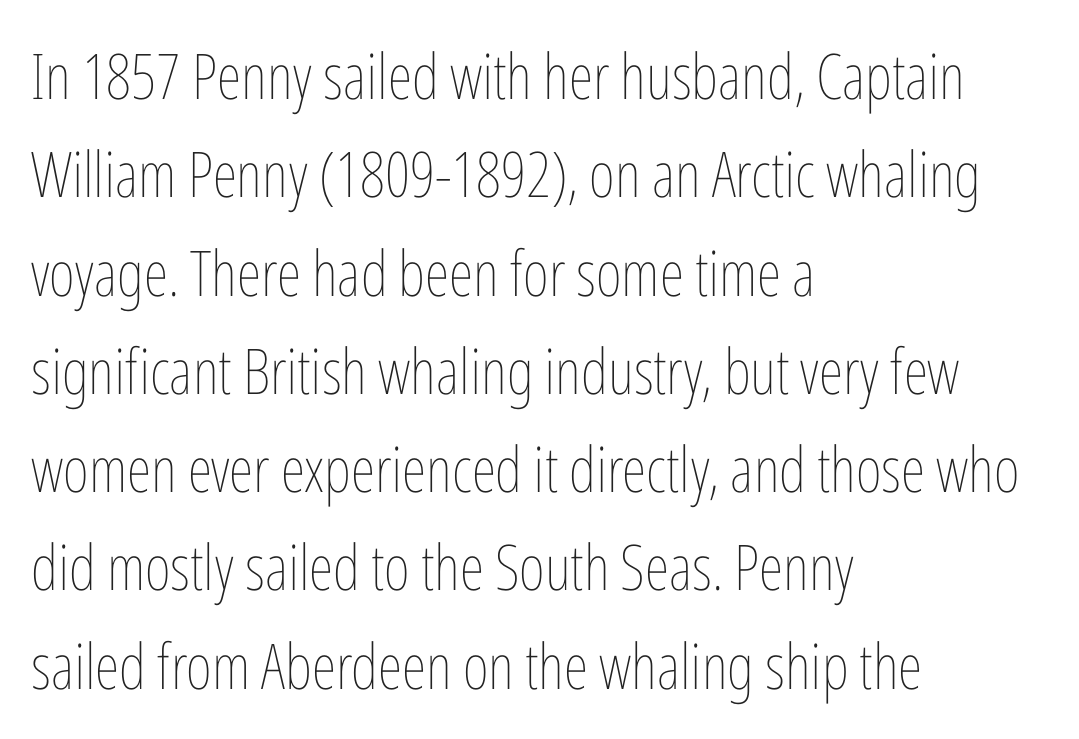
The image shows 63 px thin, condensed type, upright; set left-aligned, normal line spacing (1.56x), normal letter spacing, not underlined; low stroke contrast and a medium x-height.
